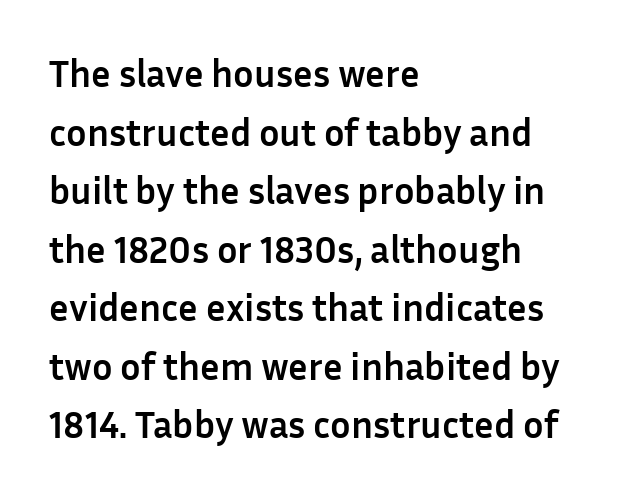
{"serif": "no", "italic": "no", "bold": "yes", "weight": "semibold", "width": "normal", "stroke_contrast": "low", "x_height": "medium", "monospaced": "no", "underline": "no", "align": "left", "line_spacing": "normal", "line_spacing_ratio": 1.54, "letter_spacing": "normal", "letter_spacing_em": 0.0, "glyph_px": 38}
